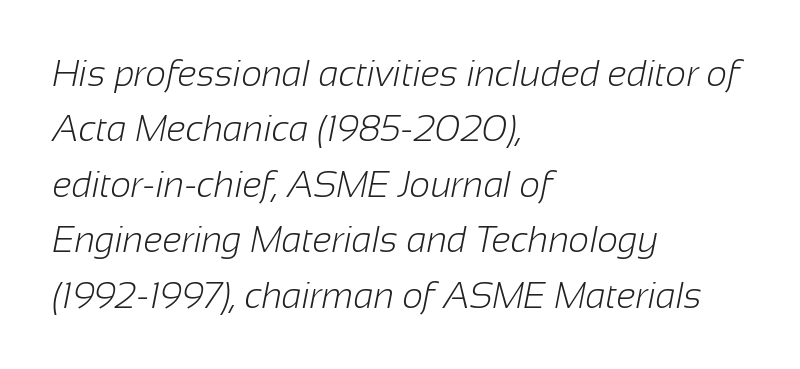
Note: no serifs on the glyphs. Left-aligned paragraph, ragged on the right. Letter spacing: default. These lines are rendered in a variable-pitch font. Unbolded letterforms with no extra heft.
